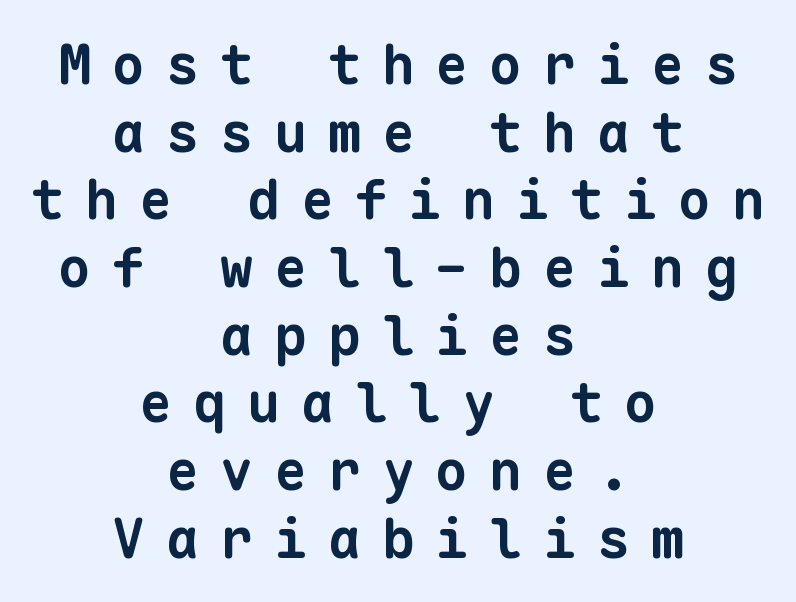
Q: Is the text bold? A: Yes.
Q: Is the typeface a serif or a sans-serif typeface? A: Sans-serif.
Q: Is the text underlined? A: No.
Q: How is the paragraph aligned? A: Centered.
Q: Is the spacing between letters normal or unusually wide? A: Unusually wide.
Q: Width (condensed, normal, or wide)? A: Normal.
Q: Stroke contrast? A: Low.
Q: x-height? A: Medium.
Q: Monospaced? A: Yes.
